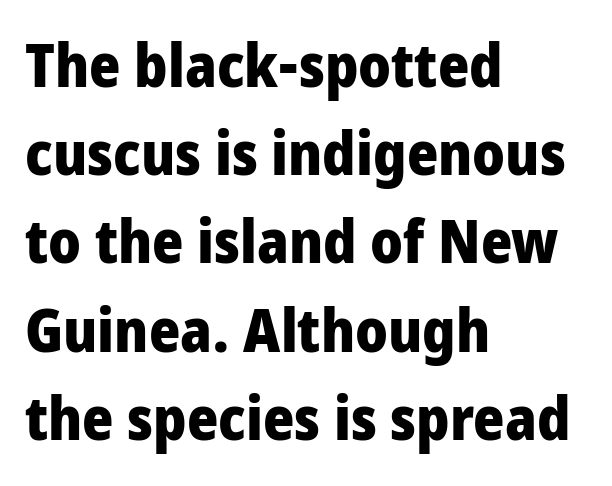
Q: Is the text bold? A: Yes.
Q: Is the text italic (slanted)? A: No, it is upright.
Q: Is the typeface a serif or a sans-serif typeface? A: Sans-serif.
Q: Is the text underlined? A: No.
Q: How is the paragraph aligned? A: Left-aligned.
Q: Is the spacing between letters normal or unusually wide? A: Normal.
Q: Is the spacing between lines tight, normal or loose? A: Normal.
Q: Width (condensed, normal, or wide)? A: Condensed.
Q: Stroke contrast? A: Low.
Q: x-height? A: Large.
Q: Monospaced? A: No.
